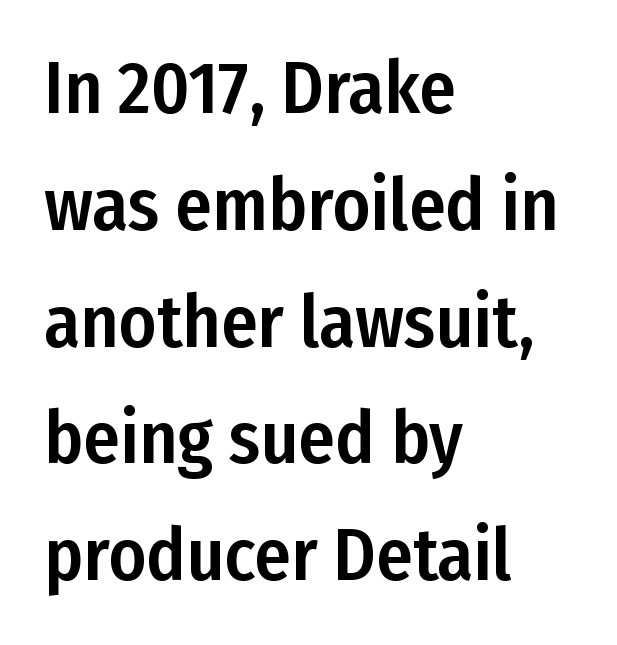
The image shows 73 px condensed sans-serif type, upright; set left-aligned, normal line spacing (1.6x), normal letter spacing, not underlined; low stroke contrast and a medium x-height.
